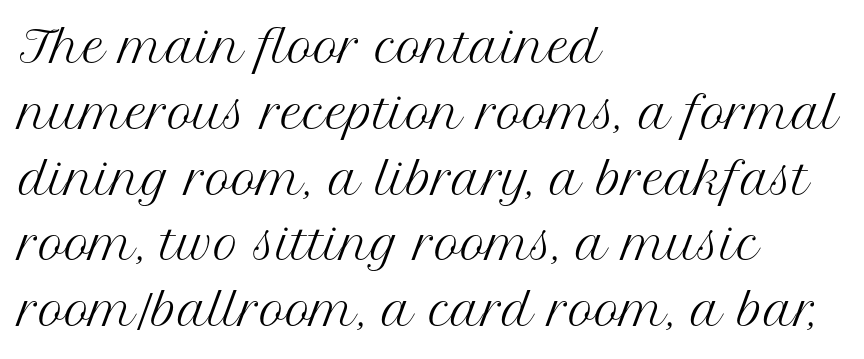
Horizontally, the lines are justified to the leading edge only. This rendering features lettering with no underline. Think of a printed novel: that variable character pitch is what you see here. The strokes are not fattened; the text isn't bold.
